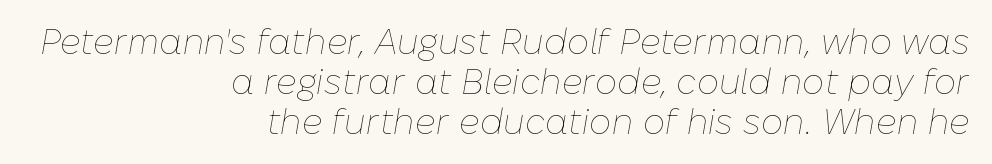
Q: Is the text bold? A: No.
Q: Is the text italic (slanted)? A: Yes, it leans right by about 10 degrees.
Q: Is the text underlined? A: No.
Q: How is the paragraph aligned? A: Right-aligned.
Q: Is the spacing between letters normal or unusually wide? A: Normal.
Q: Is the spacing between lines tight, normal or loose? A: Tight.
Q: Width (condensed, normal, or wide)? A: Normal.
Q: Stroke contrast? A: Low.
Q: x-height? A: Medium.
Q: Monospaced? A: No.
